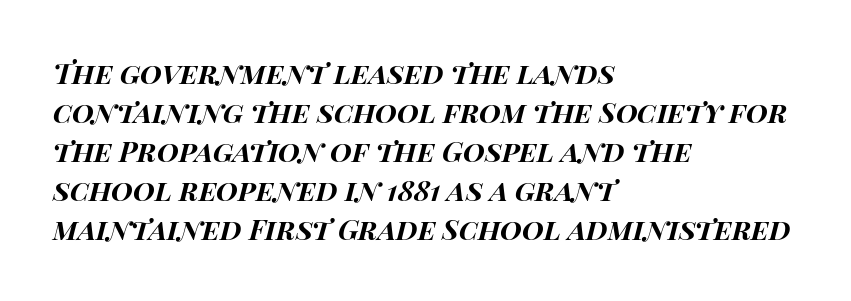
The image shows 28 px bold, wide type, italic (leaning right); set left-aligned, normal line spacing (1.39x), normal letter spacing, not underlined; high stroke contrast and a large x-height.
